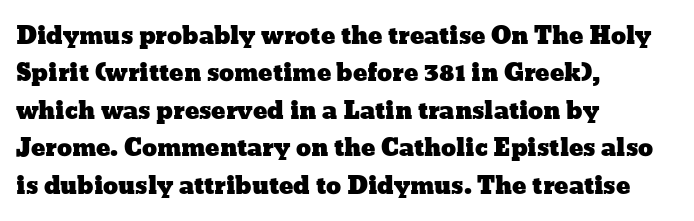
Quick note: interline space is typical. Ordinary non-slanted type is in use. The glyphs are unaccompanied by any horizontal stroke below them. The setting favours the left margin, as ordinary paragraphs usually do.
